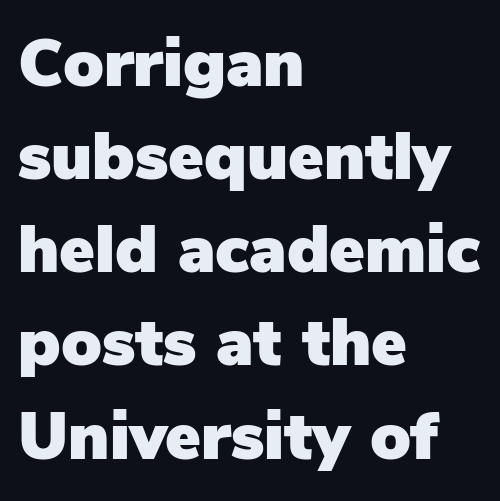
The image shows 67 px sans-serif type, upright; set left-aligned, normal line spacing (1.39x), normal letter spacing, not underlined; low stroke contrast and a medium x-height.
